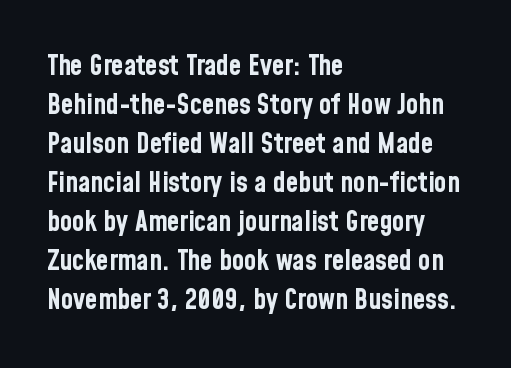
The image shows 28 px bold, condensed sans-serif type, upright; set left-aligned, normal line spacing (1.39x), normal letter spacing, not underlined; low stroke contrast and a medium x-height.
